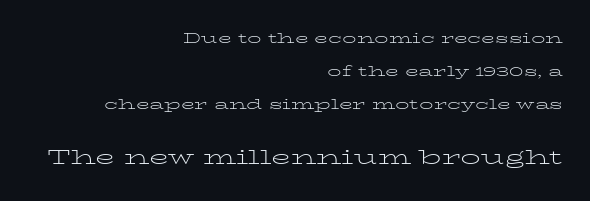
The image shows 20 px text type, upright; set right-aligned, loose line spacing (2.34x), normal letter spacing, not underlined; the second (bottom) block is 1.43x larger.
